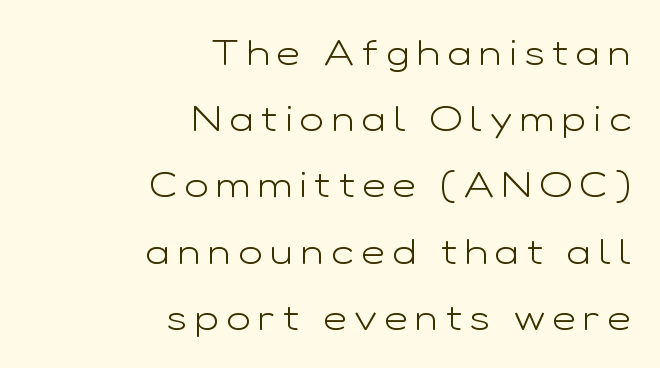
Q: Is the text bold? A: No.
Q: Is the text italic (slanted)? A: No, it is upright.
Q: Is the typeface a serif or a sans-serif typeface? A: Sans-serif.
Q: Is the text underlined? A: No.
Q: How is the paragraph aligned? A: Right-aligned.
Q: Is the spacing between letters normal or unusually wide? A: Unusually wide.
Q: Width (condensed, normal, or wide)? A: Wide.
Q: Stroke contrast? A: Low.
Q: x-height? A: Medium.
Q: Monospaced? A: No.
